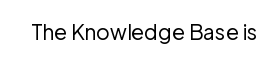
The passage shown is not underscored anywhere. The font's upright variant was chosen for this text. Stems here are at most as thick as an everyday book face. Observe the ordinary spacing: letters are neighbours, not strangers.
